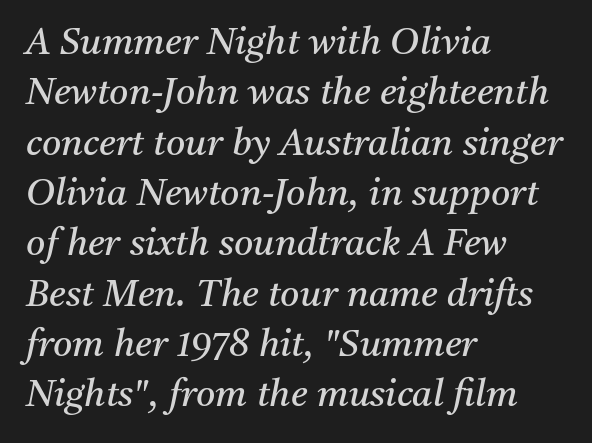
Q: Is the text bold? A: No.
Q: Is the text italic (slanted)? A: Yes, it leans right by about 11 degrees.
Q: Is the typeface a serif or a sans-serif typeface? A: Serif.
Q: Is the text underlined? A: No.
Q: How is the paragraph aligned? A: Left-aligned.
Q: Is the spacing between letters normal or unusually wide? A: Normal.
Q: Is the spacing between lines tight, normal or loose? A: Normal.
Q: Width (condensed, normal, or wide)? A: Normal.
Q: Stroke contrast? A: Medium.
Q: x-height? A: Medium.
Q: Monospaced? A: No.
